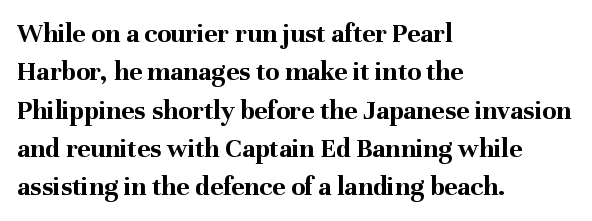
Q: Is the text bold? A: Yes.
Q: Is the text italic (slanted)? A: No, it is upright.
Q: Is the typeface a serif or a sans-serif typeface? A: Serif.
Q: Is the text underlined? A: No.
Q: How is the paragraph aligned? A: Left-aligned.
Q: Is the spacing between letters normal or unusually wide? A: Normal.
Q: Is the spacing between lines tight, normal or loose? A: Normal.
Q: Width (condensed, normal, or wide)? A: Normal.
Q: Stroke contrast? A: Medium.
Q: x-height? A: Medium.
Q: Monospaced? A: No.
